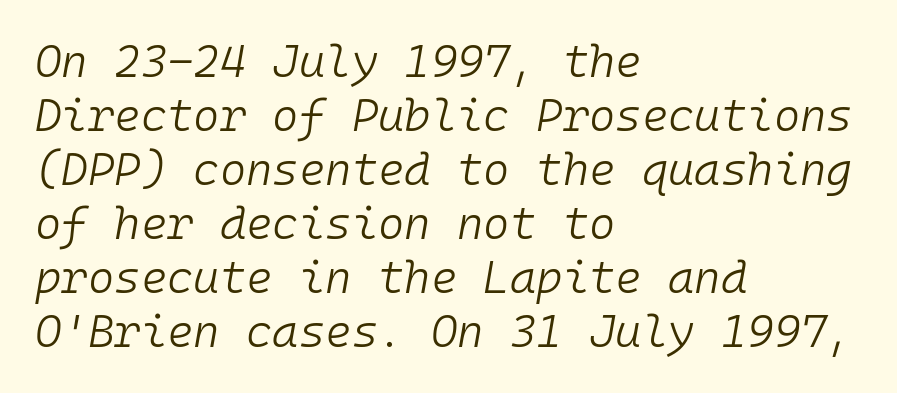
Q: Is the text bold? A: No.
Q: Is the text italic (slanted)? A: Yes, it leans right by about 10 degrees.
Q: Is the text underlined? A: No.
Q: How is the paragraph aligned? A: Left-aligned.
Q: Is the spacing between letters normal or unusually wide? A: Normal.
Q: Width (condensed, normal, or wide)? A: Normal.
Q: Stroke contrast? A: Low.
Q: x-height? A: Medium.
Q: Monospaced? A: Yes.
